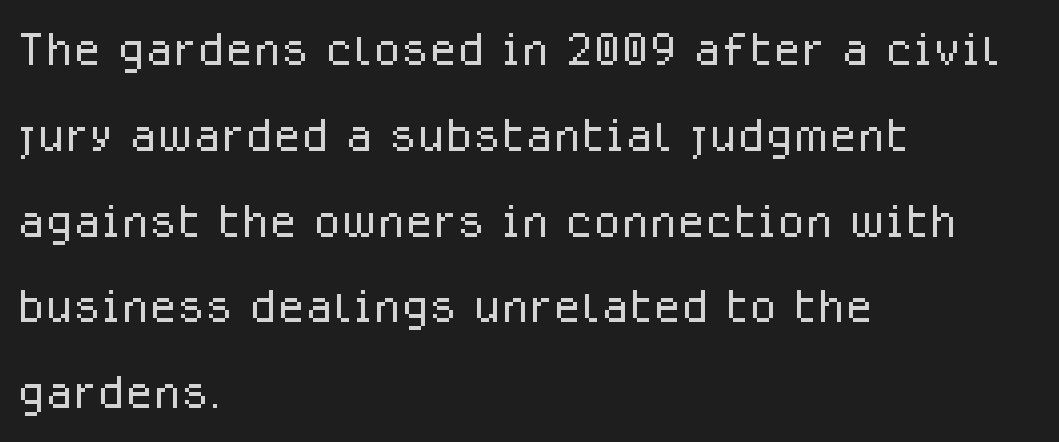
Each letter's strokes conclude bluntly, with no projecting serifs. The setting favours the left margin, as ordinary paragraphs usually do. Check the space under the baseline: it is left empty. Evenly set lines give the paragraph a standard silhouette. The rendering uses natural spacing where letterforms have individual widths.
